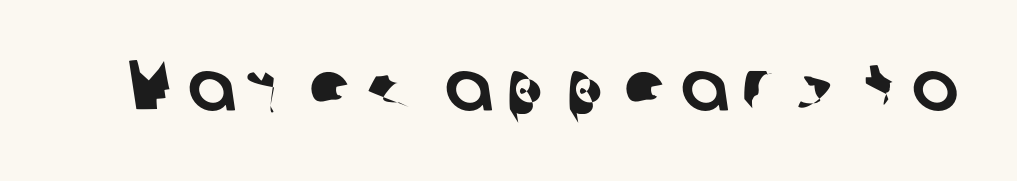
{"serif": "no", "width": "normal", "stroke_contrast": "low", "x_height": "medium", "monospaced": "no", "underline": "no", "glyph_px": 70}
